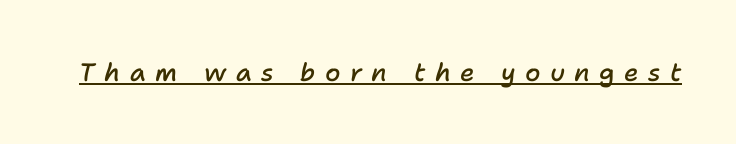
The image shows 25 px text type, italic (leaning right); set unusually wide letter spacing (+0.37 em), underlined.
